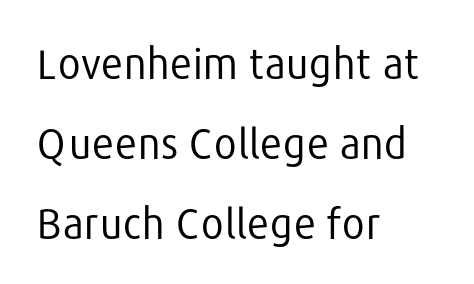
The passage shown is not bold in any degree. The letterforms sit shoulder to shoulder at normal distance. Does the lettering tilt? It doesn't — this is upright. Is this a fixed-width face? No — the glyphs have proportional, varying widths.
